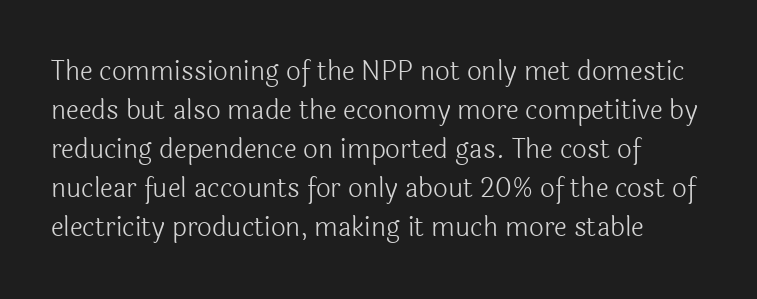
{"italic": "no", "bold": "no", "underline": "no", "align": "left", "line_spacing": "normal", "line_spacing_ratio": 1.5, "letter_spacing": "normal", "letter_spacing_em": 0.0, "glyph_px": 26}
